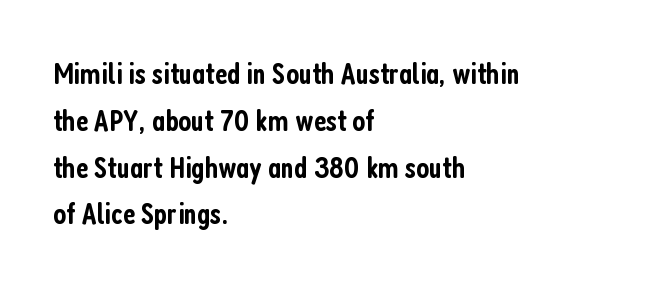
Q: Is the text bold? A: Semi-bold.
Q: Is the text italic (slanted)? A: No, it is upright.
Q: Is the typeface a serif or a sans-serif typeface? A: Sans-serif.
Q: Is the text underlined? A: No.
Q: How is the paragraph aligned? A: Left-aligned.
Q: Is the spacing between letters normal or unusually wide? A: Normal.
Q: Is the spacing between lines tight, normal or loose? A: Normal.
Q: Width (condensed, normal, or wide)? A: Condensed.
Q: Stroke contrast? A: Low.
Q: x-height? A: Medium.
Q: Monospaced? A: No.
